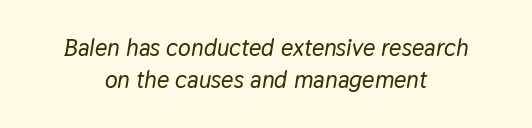
Q: Is the text italic (slanted)? A: Yes, it leans right by about 9 degrees.
Q: Is the text underlined? A: No.
Q: How is the paragraph aligned? A: Centered.
Q: Is the spacing between letters normal or unusually wide? A: Normal.
Q: Is the spacing between lines tight, normal or loose? A: Normal.
